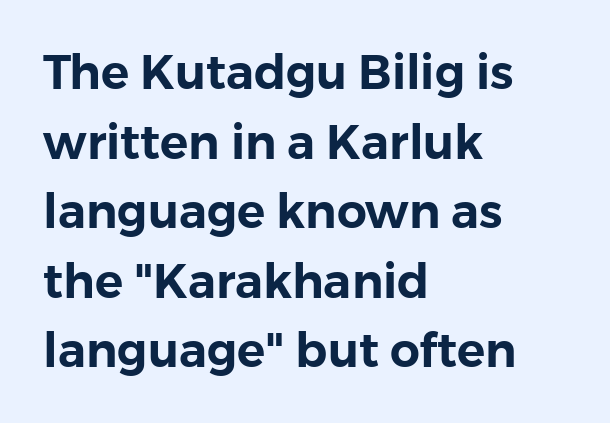
The image shows 47 px sans-serif type, upright; set left-aligned, normal line spacing (1.48x), normal letter spacing, not underlined; low stroke contrast and a medium x-height.
